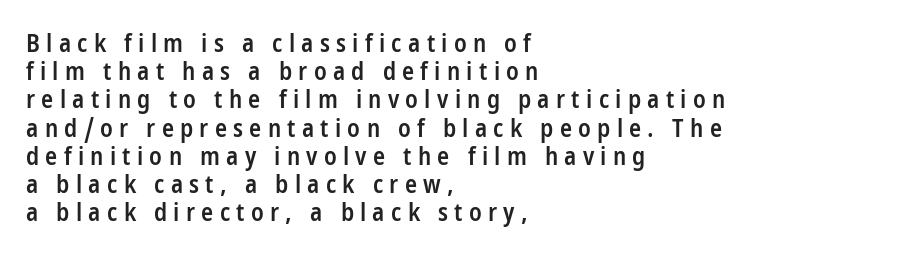
{"italic": "no", "bold": "semi", "underline": "no", "align": "left", "line_spacing": "tight", "line_spacing_ratio": 1.13, "letter_spacing": "wide", "letter_spacing_em": 0.25, "glyph_px": 25}
